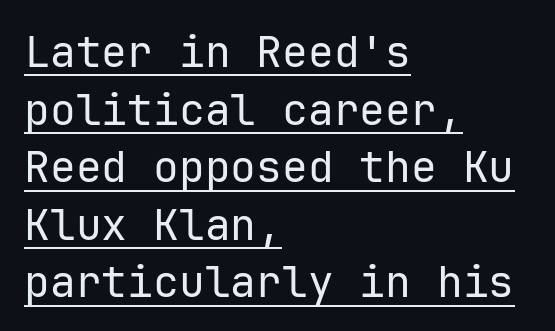
Q: Is the text bold? A: No.
Q: Is the text italic (slanted)? A: No, it is upright.
Q: Is the typeface a serif or a sans-serif typeface? A: Sans-serif.
Q: Is the text underlined? A: Yes.
Q: How is the paragraph aligned? A: Left-aligned.
Q: Is the spacing between letters normal or unusually wide? A: Normal.
Q: Is the spacing between lines tight, normal or loose? A: Normal.
Q: Width (condensed, normal, or wide)? A: Normal.
Q: Stroke contrast? A: Low.
Q: x-height? A: Medium.
Q: Monospaced? A: Yes.
